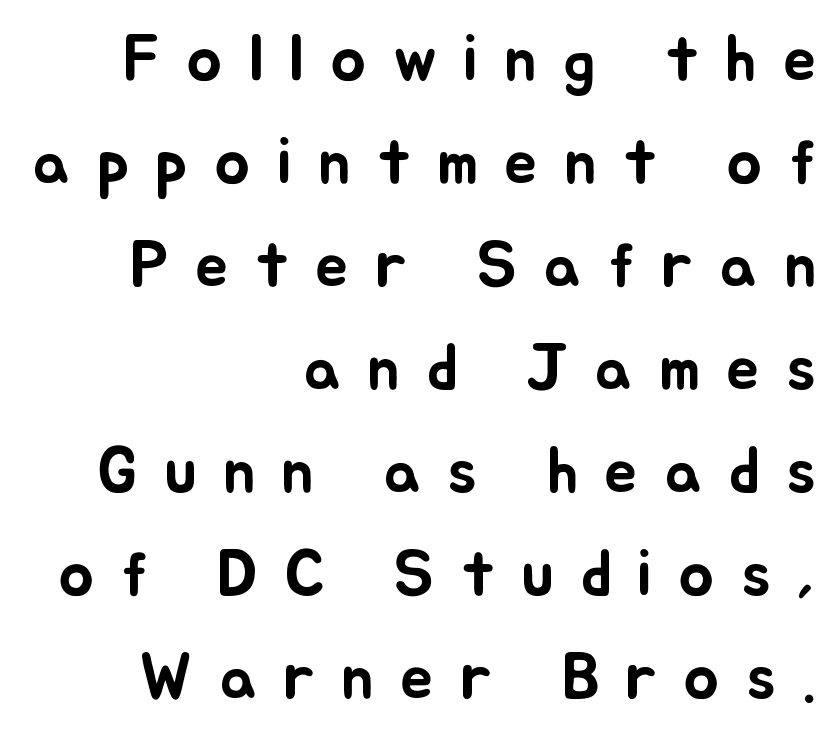
The image shows 66 px text type, upright; set right-aligned, normal line spacing (1.56x), unusually wide letter spacing (+0.4 em), not underlined; low stroke contrast and a small x-height.
